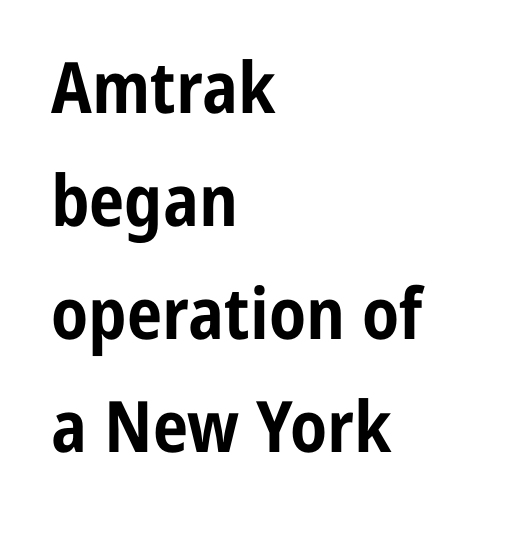
Just letters on the line, the space beneath them empty. The face used here is proportionally spaced, like ordinary book or web type. A normal amount of white space separates one row of letters from the next. Set as a true bold cut, around the 700 mark. A typesetter would label this face a sans. Horizontally, the lines are justified to the leading edge only.
